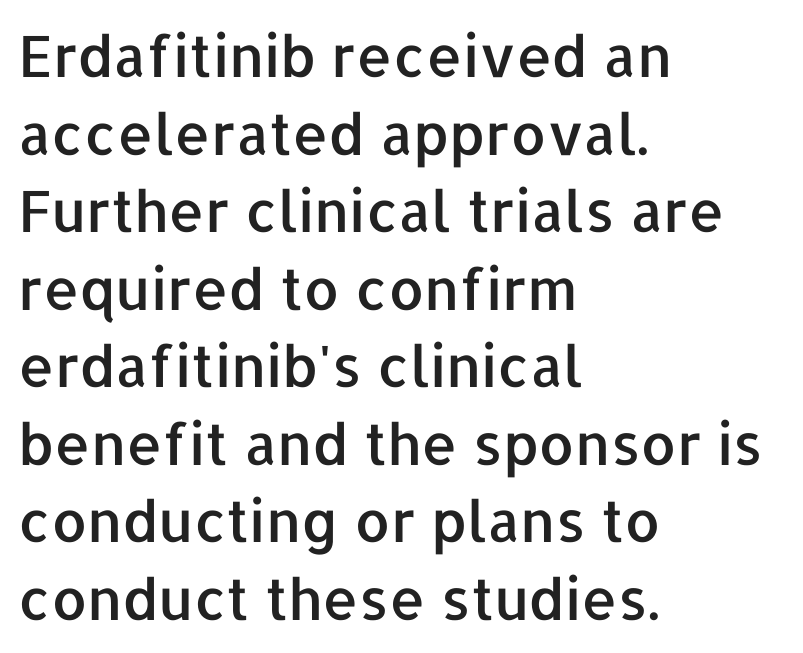
The image shows 57 px sans-serif type, upright; set left-aligned, normal line spacing (1.36x), normal letter spacing, not underlined; low stroke contrast and a medium x-height.
